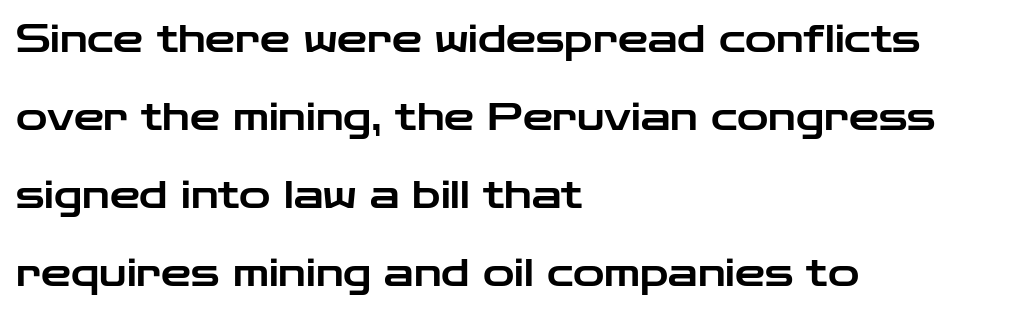
The image shows 38 px wide sans-serif type, upright; set left-aligned, loose line spacing (2.05x), normal letter spacing, not underlined; low stroke contrast and a medium x-height.
